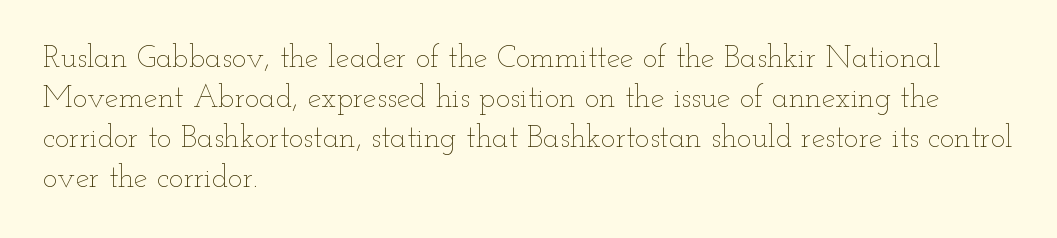
The image shows 31 px thin, wide type, upright; set left-aligned, normal line spacing (1.29x), normal letter spacing, not underlined; low stroke contrast and a small x-height.
